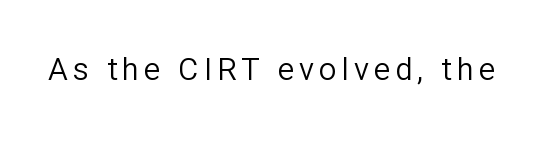
{"serif": "no", "italic": "no", "bold": "no", "weight": "regular", "width": "normal", "stroke_contrast": "low", "x_height": "medium", "monospaced": "no", "underline": "no", "glyph_px": 31}
